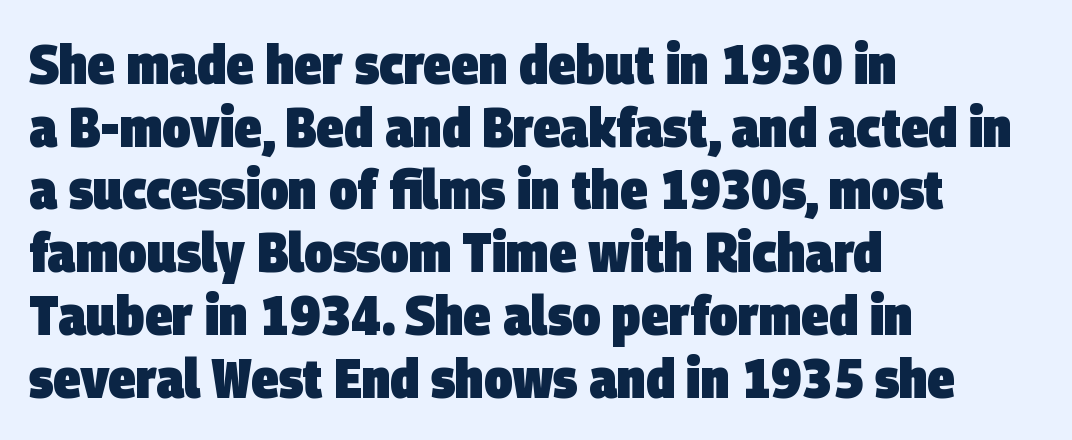
{"serif": "no", "bold": "yes", "weight": "heavy", "width": "condensed", "stroke_contrast": "low", "x_height": "large", "monospaced": "no", "underline": "no", "align": "left", "line_spacing": "tight", "line_spacing_ratio": 1.12, "letter_spacing": "normal", "letter_spacing_em": 0.0, "glyph_px": 56}
